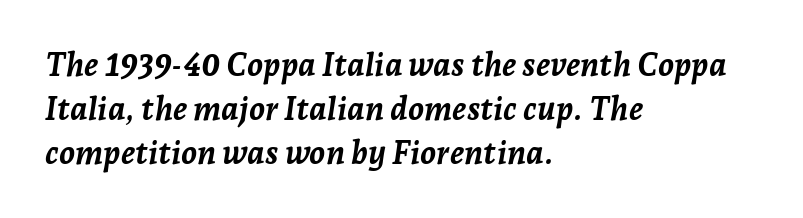
Q: Is the text bold? A: Yes.
Q: Is the text italic (slanted)? A: Yes, it leans right by about 7 degrees.
Q: Is the text underlined? A: No.
Q: How is the paragraph aligned? A: Left-aligned.
Q: Is the spacing between letters normal or unusually wide? A: Normal.
Q: Is the spacing between lines tight, normal or loose? A: Normal.
Q: Width (condensed, normal, or wide)? A: Normal.
Q: Stroke contrast? A: Low.
Q: x-height? A: Medium.
Q: Monospaced? A: No.
